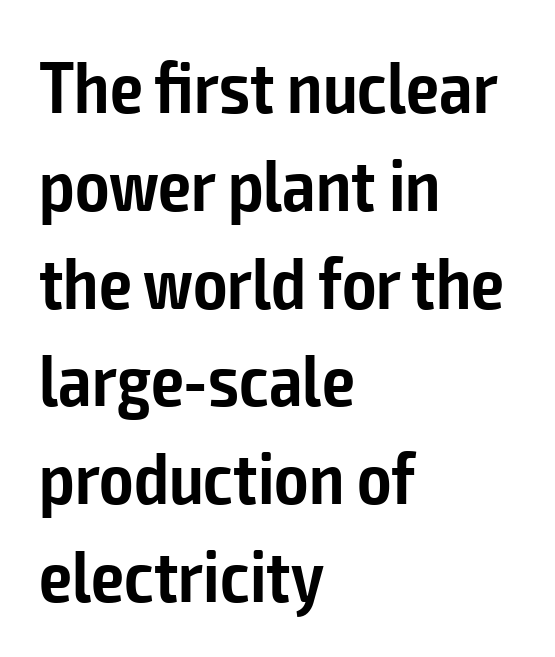
Typographically, this falls in the sans-serif category. Quick note: underline off. The lines in this sample share a left origin and differ only in where they stop. The space between consecutive lines is moderate.
